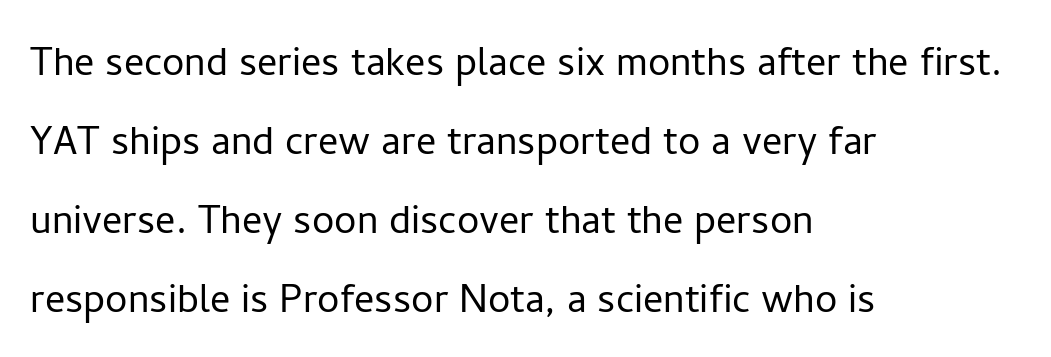
Q: Is the text bold? A: No.
Q: Is the text italic (slanted)? A: No, it is upright.
Q: Is the typeface a serif or a sans-serif typeface? A: Sans-serif.
Q: Is the text underlined? A: No.
Q: How is the paragraph aligned? A: Left-aligned.
Q: Is the spacing between letters normal or unusually wide? A: Normal.
Q: Is the spacing between lines tight, normal or loose? A: Normal.
Q: Width (condensed, normal, or wide)? A: Normal.
Q: Stroke contrast? A: Low.
Q: x-height? A: Medium.
Q: Monospaced? A: No.
